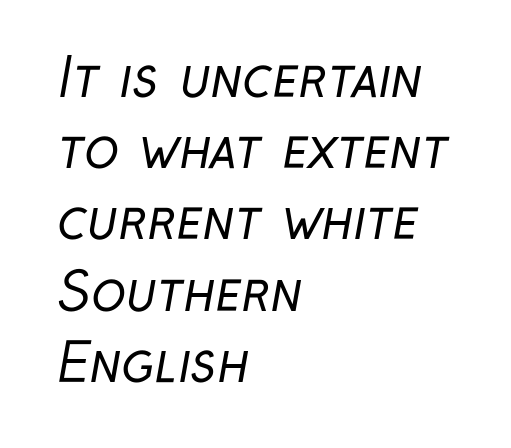
The image shows 52 px regular-weight, condensed sans-serif type; set left-aligned, normal line spacing (1.37x), normal letter spacing, not underlined; low stroke contrast and a medium x-height.
